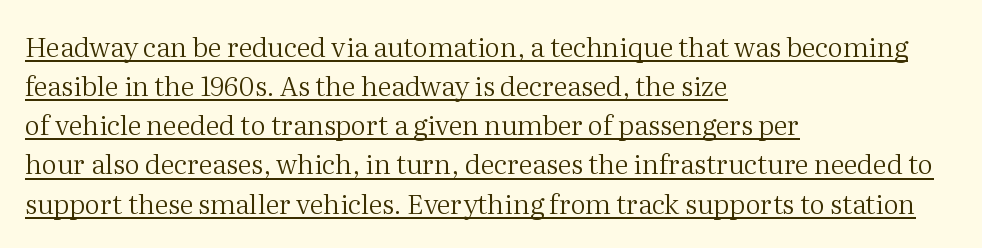
The image shows 27 px text type, upright; set left-aligned, normal line spacing (1.45x), normal letter spacing, underlined.
